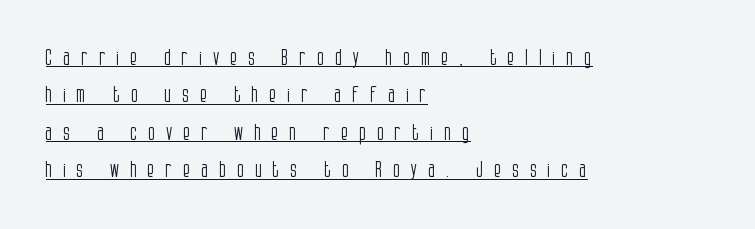
{"italic": "no", "bold": "no", "underline": "yes", "align": "left", "line_spacing": "normal", "line_spacing_ratio": 1.7, "letter_spacing": "wide", "letter_spacing_em": 0.47, "glyph_px": 22}
